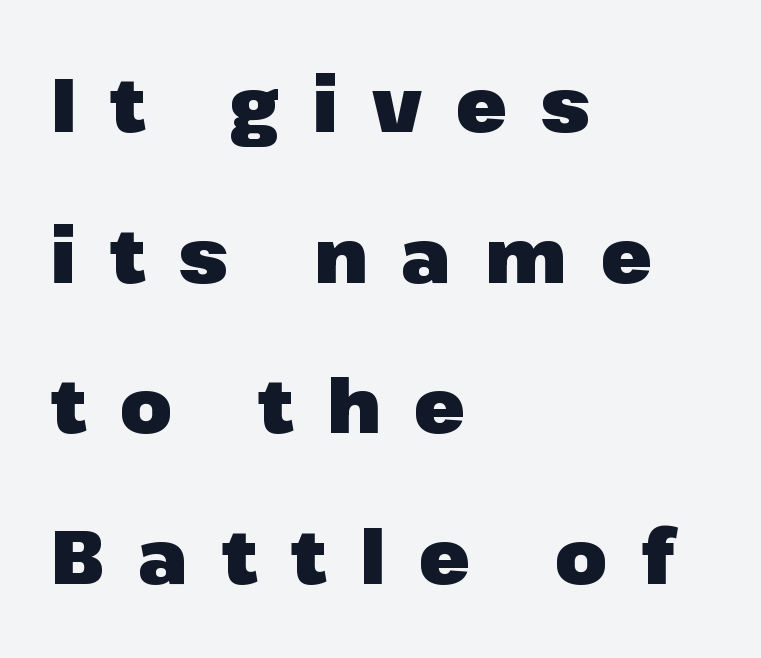
The image shows 75 px heavy sans-serif type, upright; set left-aligned, loose line spacing (2.01x), unusually wide letter spacing (+0.45 em), not underlined; low stroke contrast and a medium x-height.
